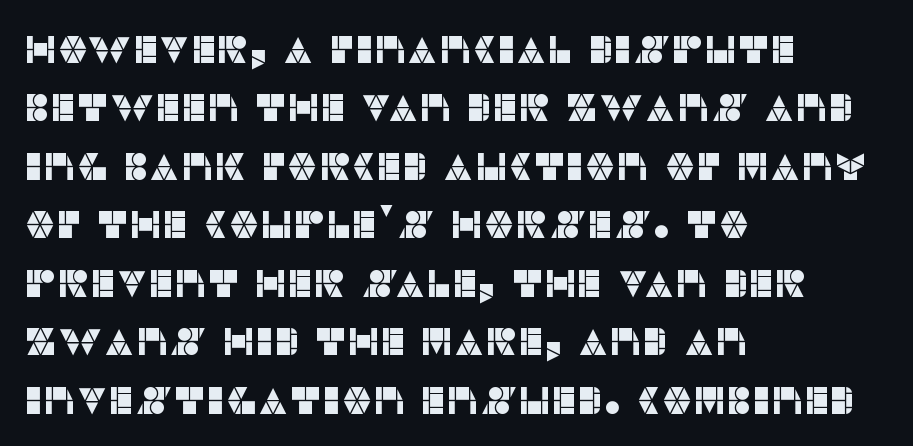
Q: Is the text italic (slanted)? A: No, it is upright.
Q: Is the typeface a serif or a sans-serif typeface? A: Sans-serif.
Q: Is the text underlined? A: No.
Q: How is the paragraph aligned? A: Left-aligned.
Q: Is the spacing between letters normal or unusually wide? A: Normal.
Q: Is the spacing between lines tight, normal or loose? A: Normal.
Q: Width (condensed, normal, or wide)? A: Normal.
Q: Stroke contrast? A: Low.
Q: x-height? A: Large.
Q: Monospaced? A: No.
